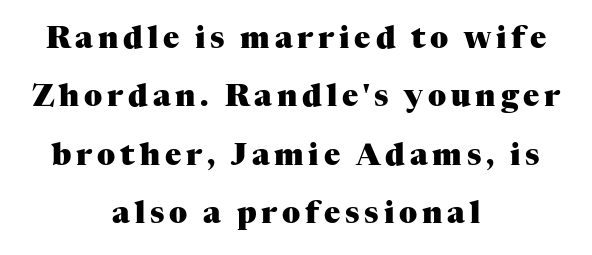
Clear beneath every line of the passage. The passage shown is typeset with a serif family. Thick stems and heavy bowls — unmistakably bold. The whitespace from short lines is split evenly between both sides.
